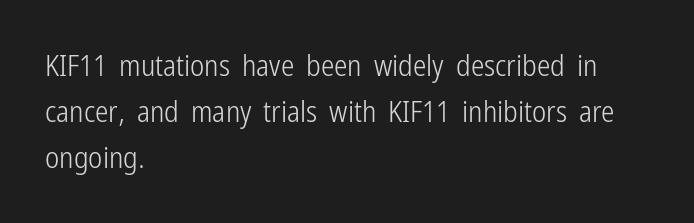
{"serif": "no", "italic": "no", "bold": "no", "weight": "light", "width": "condensed", "stroke_contrast": "low", "x_height": "medium", "monospaced": "no", "underline": "no", "align": "left", "line_spacing": "normal", "line_spacing_ratio": 1.54, "letter_spacing": "normal", "letter_spacing_em": 0.0, "glyph_px": 30}
